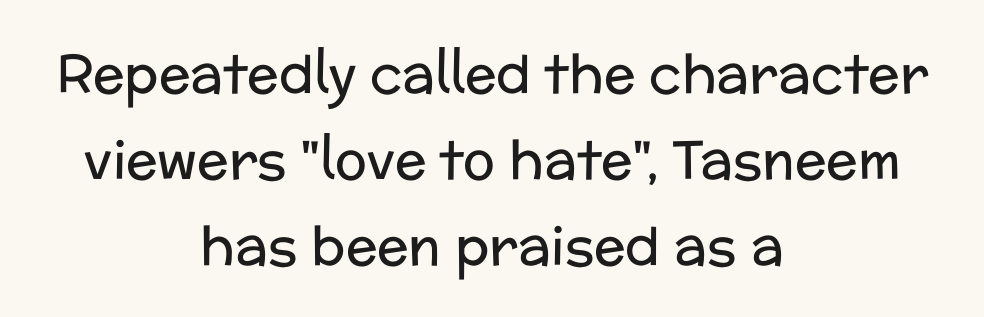
The image shows 53 px regular-weight sans-serif type, upright; set centered, normal line spacing (1.62x), normal letter spacing, not underlined; low stroke contrast and a medium x-height.
